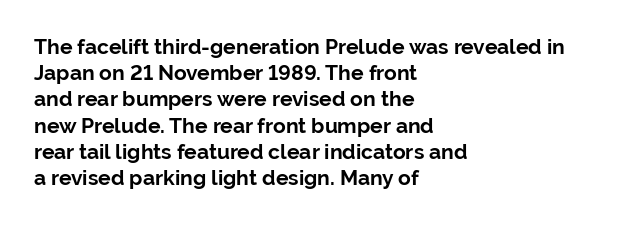
Q: Is the text bold? A: Yes.
Q: Is the text italic (slanted)? A: No, it is upright.
Q: Is the text underlined? A: No.
Q: How is the paragraph aligned? A: Left-aligned.
Q: Is the spacing between letters normal or unusually wide? A: Normal.
Q: Is the spacing between lines tight, normal or loose? A: Normal.
